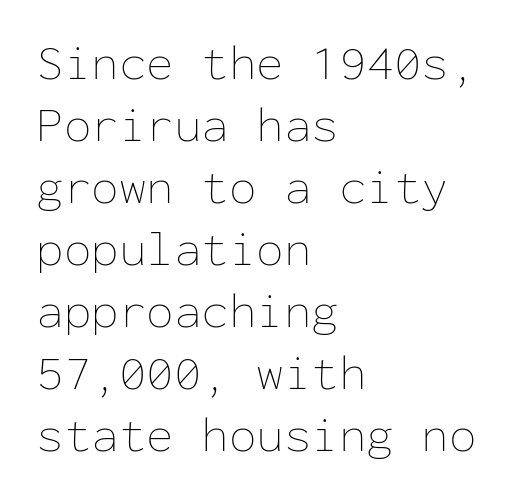
{"italic": "no", "bold": "no", "weight": "thin", "width": "normal", "stroke_contrast": "low", "x_height": "medium", "monospaced": "yes", "underline": "no", "align": "left", "line_spacing_ratio": 1.24, "letter_spacing": "normal", "letter_spacing_em": 0.0, "glyph_px": 50}
